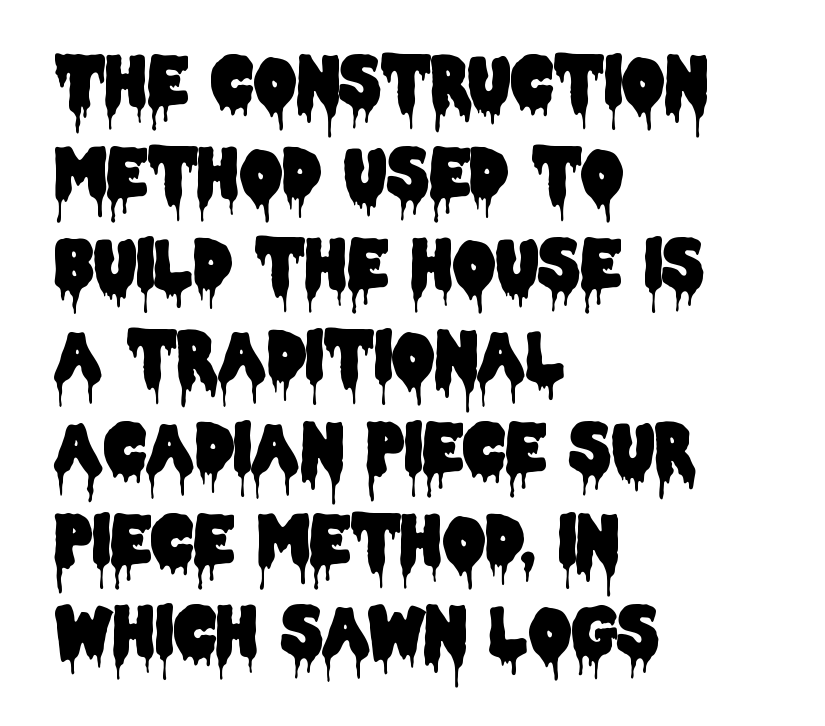
The image shows 66 px condensed sans-serif type, upright; set left-aligned, normal line spacing (1.39x), normal letter spacing, not underlined; low stroke contrast and a large x-height.
